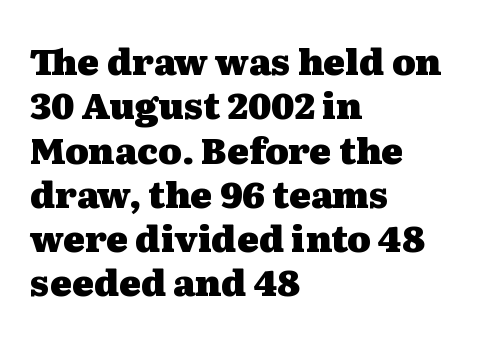
Q: Is the text bold? A: Yes.
Q: Is the text italic (slanted)? A: No, it is upright.
Q: Is the typeface a serif or a sans-serif typeface? A: Serif.
Q: Is the text underlined? A: No.
Q: How is the paragraph aligned? A: Left-aligned.
Q: Is the spacing between letters normal or unusually wide? A: Normal.
Q: Width (condensed, normal, or wide)? A: Wide.
Q: Stroke contrast? A: Medium.
Q: x-height? A: Medium.
Q: Monospaced? A: No.
